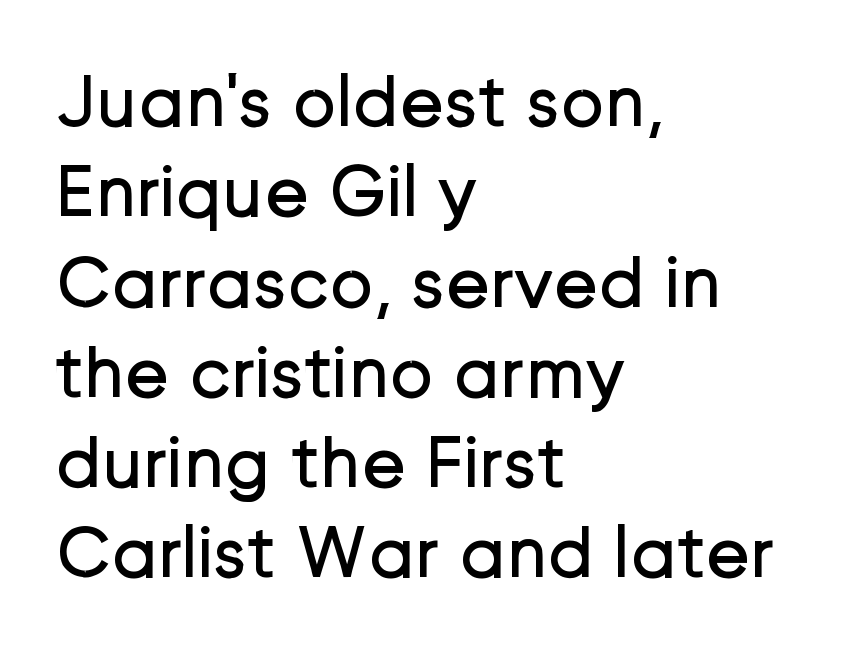
Do the characters align in a grid? No, the font is proportional. No extra ink here — the face is not bold. Descenders are the only things crossing below the line. Compared with typical body copy, the letter spacing here is the same. Teacher's note: observe the even left margin — that is flush-left alignment. This is sans-serif lettering, the kind often seen on screens and signage.
